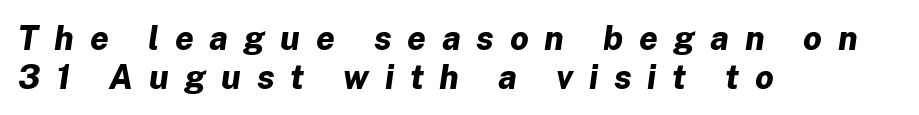
This sample has the flowing, uneven cadence of proportional lettering. The lines in this sample share a left origin and differ only in where they stop. How are the letters spaced? Widely, with obvious added tracking. Students, this is bold: see how much ink each stroke carries. Underlining? Definitely not there. The passage shown leans; its letterforms are oblique.
